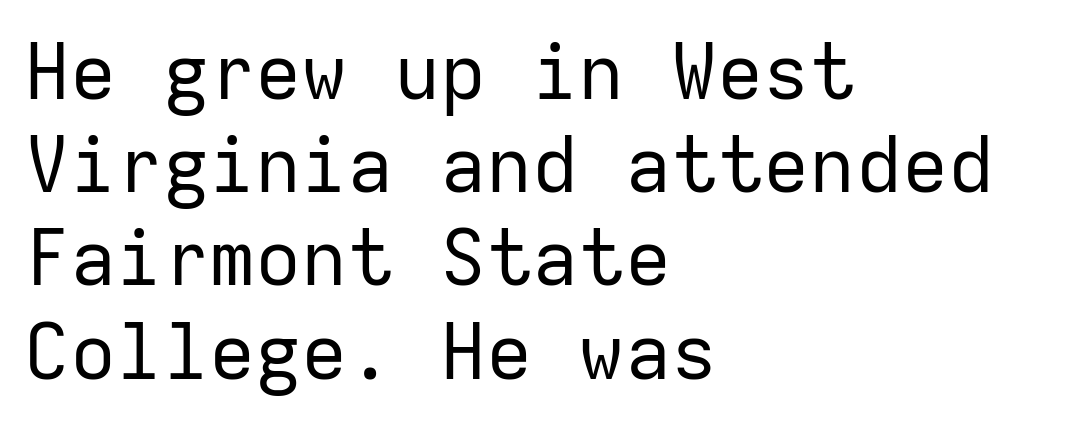
{"serif": "no", "italic": "no", "bold": "no", "weight": "regular", "width": "normal", "stroke_contrast": "low", "x_height": "medium", "monospaced": "yes", "underline": "no", "align": "left", "line_spacing_ratio": 1.21, "letter_spacing": "normal", "letter_spacing_em": 0.0, "glyph_px": 77}
